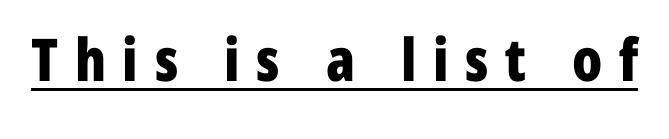
Q: Is the text bold? A: Yes.
Q: Is the text italic (slanted)? A: No, it is upright.
Q: Is the typeface a serif or a sans-serif typeface? A: Sans-serif.
Q: Is the text underlined? A: Yes.
Q: Is the spacing between letters normal or unusually wide? A: Unusually wide.
Q: Width (condensed, normal, or wide)? A: Condensed.
Q: Stroke contrast? A: Low.
Q: x-height? A: Medium.
Q: Monospaced? A: No.
